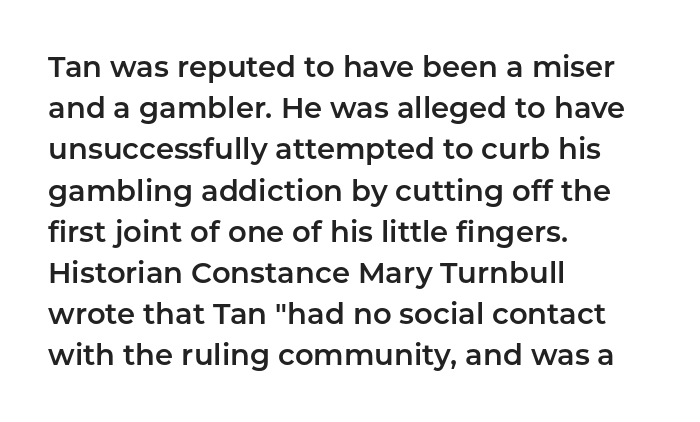
In terms of letterspacing, this is plain default setting. Each line starts at the same left margin while the right side varies. Nope, no serifs anywhere on these letters. The block of text has a typical density, with ordinary space between rows.
